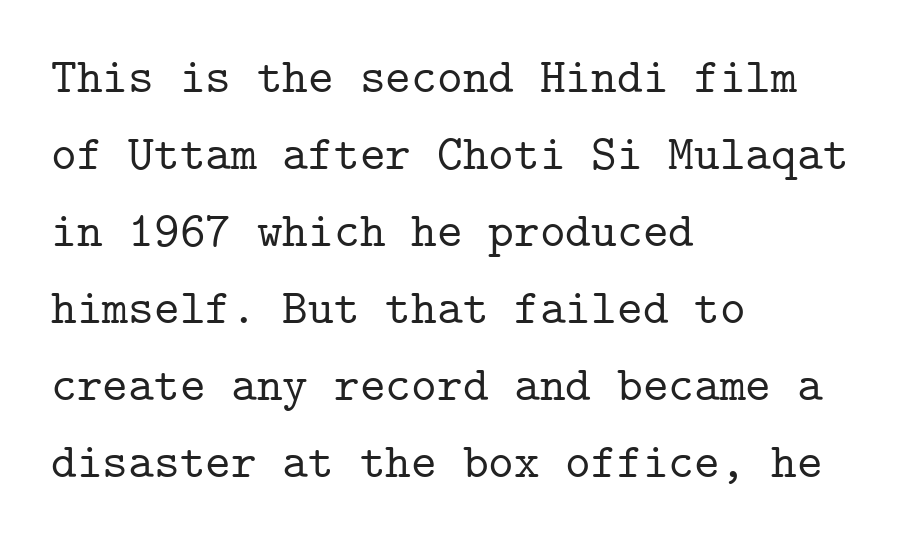
Horizontally, the lines are justified to the leading edge only. The designer left line spacing at the default. The type family on display is of the serif kind. No word sits above an underline.
